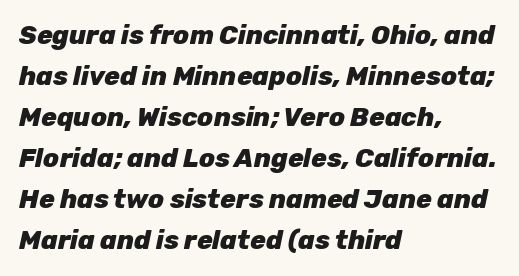
The image shows 26 px bold type, italic (leaning right); set left-aligned, normal line spacing (1.58x), normal letter spacing, not underlined.
